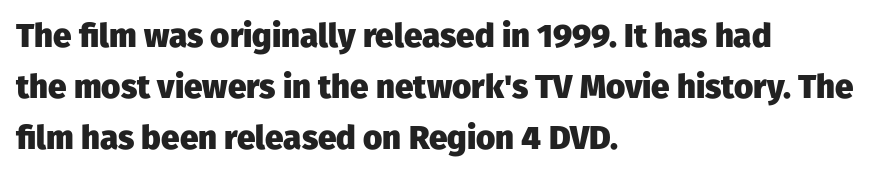
{"serif": "no", "italic": "no", "bold": "yes", "weight": "heavy", "width": "normal", "stroke_contrast": "low", "x_height": "medium", "monospaced": "no", "underline": "no", "align": "left", "line_spacing": "normal", "line_spacing_ratio": 1.54, "letter_spacing": "normal", "letter_spacing_em": 0.0, "glyph_px": 33}
